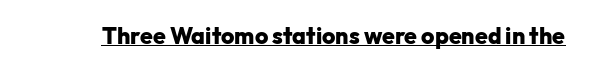
{"italic": "no", "bold": "yes", "underline": "yes", "letter_spacing": "normal", "letter_spacing_em": 0.0, "glyph_px": 23}
